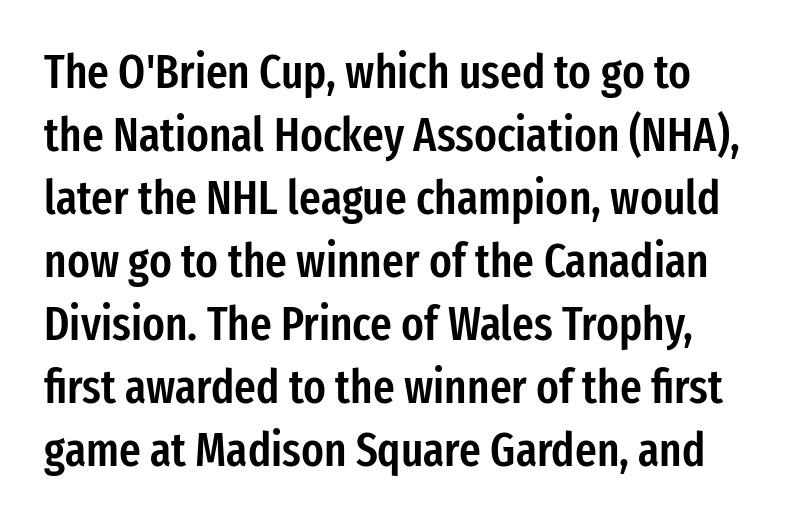
The image shows 47 px semibold, condensed sans-serif type, upright; set normal line spacing (1.34x), normal letter spacing, not underlined; low stroke contrast and a medium x-height.
